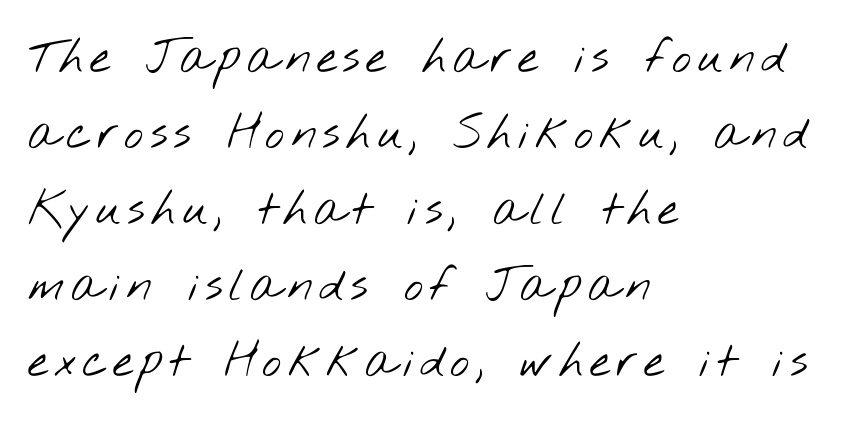
Plain, unruled lines of type. Looks like regular typesetting: each glyph gets only the width it needs. Stroke terminals: plain, sans-serif. A student would call this left alignment; a typographer would say flush left, rag right.
